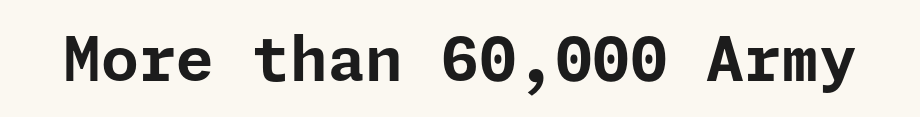
{"serif": "no", "italic": "no", "bold": "yes", "weight": "bold", "width": "normal", "stroke_contrast": "low", "x_height": "medium", "underline": "no", "letter_spacing": "normal", "letter_spacing_em": 0.0, "glyph_px": 61}
